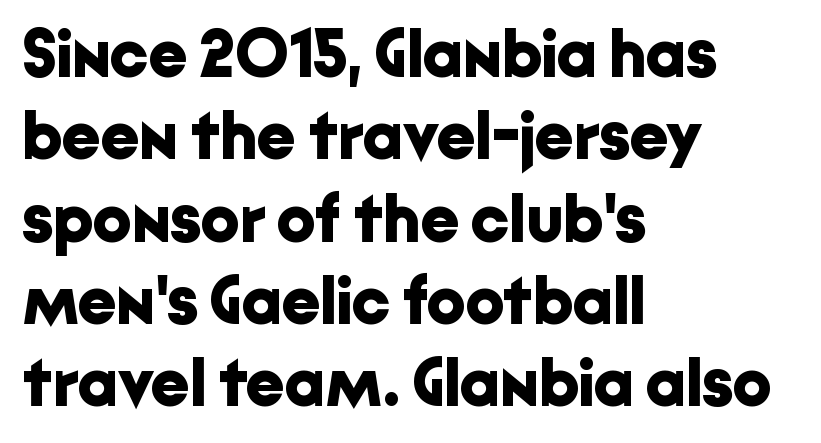
The image shows 68 px bold sans-serif type, upright; set left-aligned, line spacing 1.21x, normal letter spacing, not underlined; low stroke contrast and a medium x-height.
